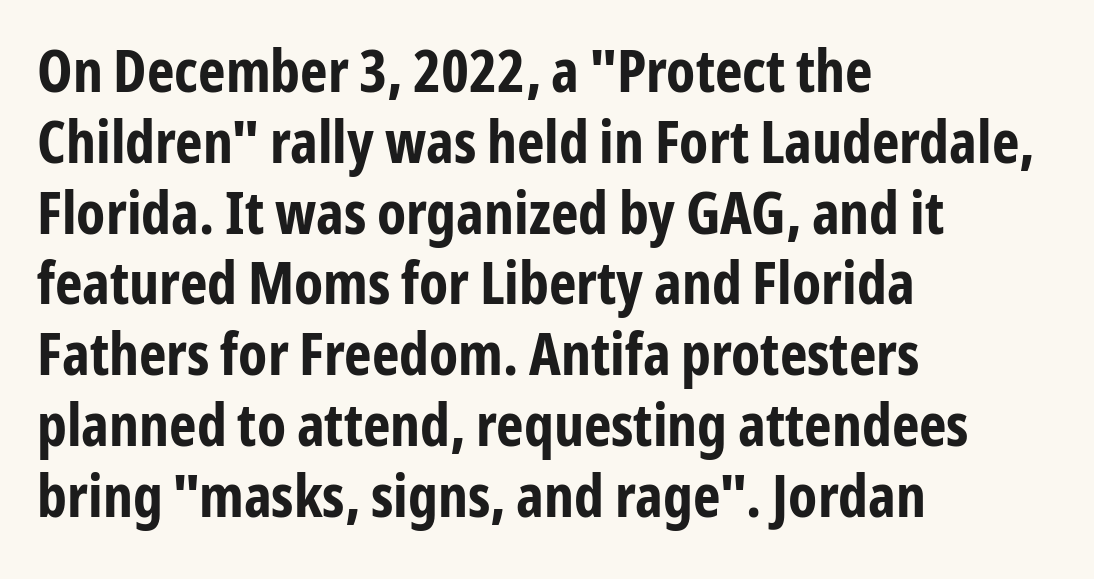
Q: Is the text bold? A: Yes.
Q: Is the text italic (slanted)? A: No, it is upright.
Q: Is the typeface a serif or a sans-serif typeface? A: Sans-serif.
Q: Is the text underlined? A: No.
Q: How is the paragraph aligned? A: Left-aligned.
Q: Is the spacing between letters normal or unusually wide? A: Normal.
Q: Width (condensed, normal, or wide)? A: Condensed.
Q: Stroke contrast? A: Low.
Q: x-height? A: Medium.
Q: Monospaced? A: No.
